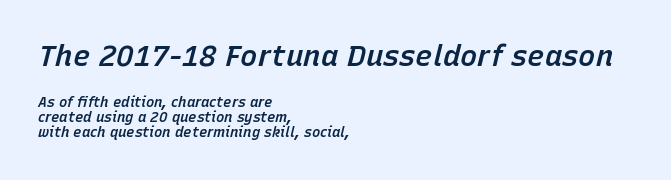
The image shows 29 px semibold type, italic (leaning right); set left-aligned, tight line spacing (1.09x), normal letter spacing, not underlined; the first (top) block is 2.07x larger; low stroke contrast and a medium x-height.
